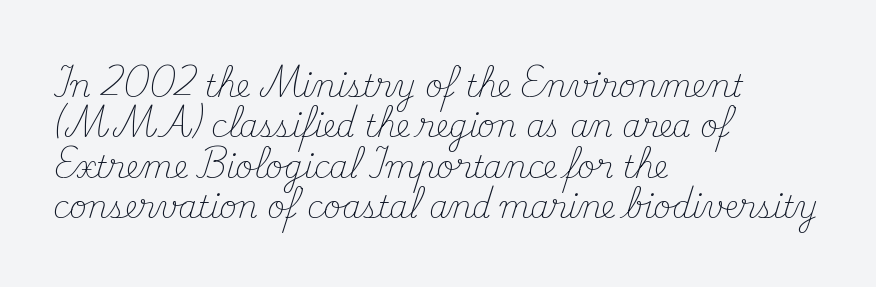
Q: Is the text bold? A: No.
Q: Is the text italic (slanted)? A: Yes.
Q: Is the typeface a serif or a sans-serif typeface? A: Serif.
Q: Is the text underlined? A: No.
Q: How is the paragraph aligned? A: Left-aligned.
Q: Is the spacing between letters normal or unusually wide? A: Normal.
Q: Is the spacing between lines tight, normal or loose? A: Normal.
Q: Width (condensed, normal, or wide)? A: Normal.
Q: Stroke contrast? A: Medium.
Q: x-height? A: Small.
Q: Monospaced? A: No.
